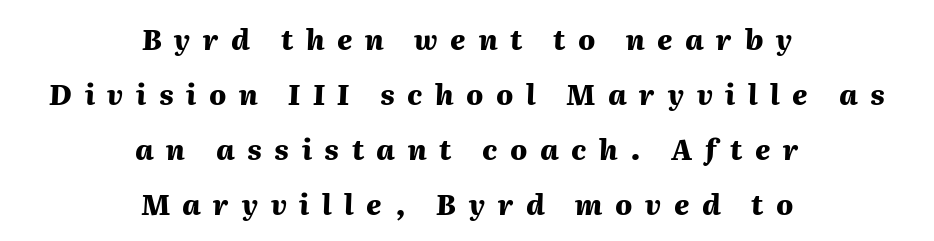
The image shows 28 px heavy type, italic (leaning right); set centered, loose line spacing (1.96x), unusually wide letter spacing (+0.45 em), not underlined; medium stroke contrast and a medium x-height.
